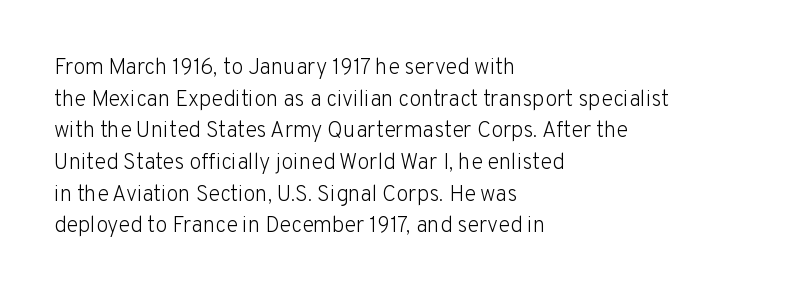
The image shows 22 px text type, upright; set left-aligned, normal line spacing (1.44x), normal letter spacing, not underlined.
